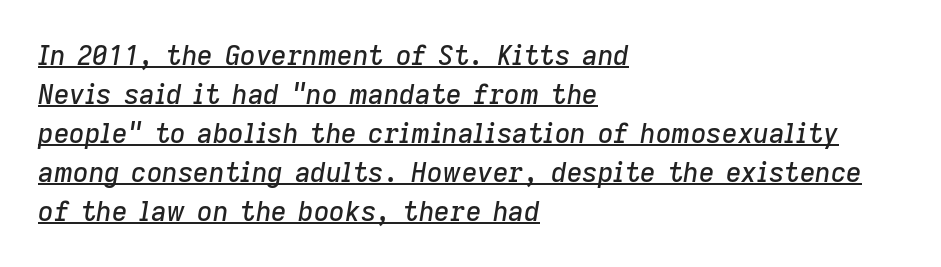
The image shows 27 px text type, italic (leaning right); set left-aligned, normal line spacing (1.44x), normal letter spacing, underlined.
